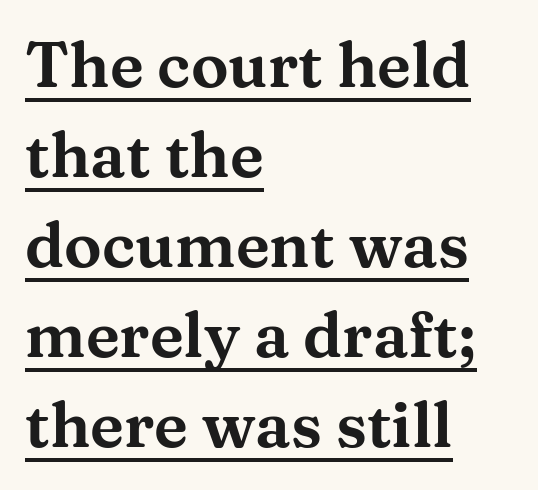
The ragged edge is on the right, which tells us the setting is flush left. The passage shown stacks its lines at a standard gap. This rendering features underlined lettering. Default kerning and tracking; the words read as compact shapes. You can tell it's not italic because the verticals are truly vertical.
